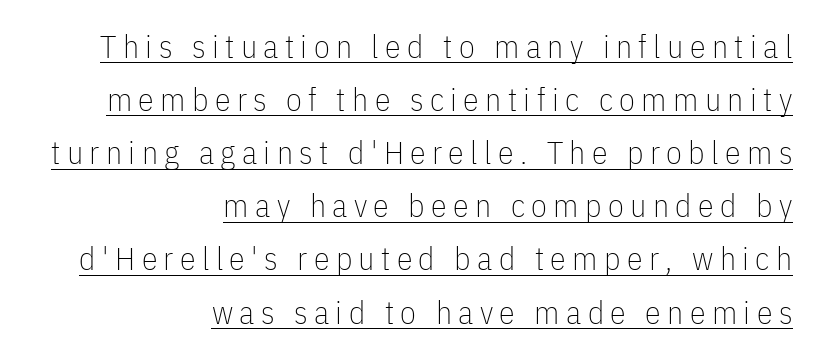
Q: Is the text bold? A: No.
Q: Is the text italic (slanted)? A: No, it is upright.
Q: Is the typeface a serif or a sans-serif typeface? A: Sans-serif.
Q: Is the text underlined? A: Yes.
Q: How is the paragraph aligned? A: Right-aligned.
Q: Is the spacing between letters normal or unusually wide? A: Unusually wide.
Q: Is the spacing between lines tight, normal or loose? A: Normal.
Q: Width (condensed, normal, or wide)? A: Condensed.
Q: Stroke contrast? A: Low.
Q: x-height? A: Medium.
Q: Monospaced? A: No.
